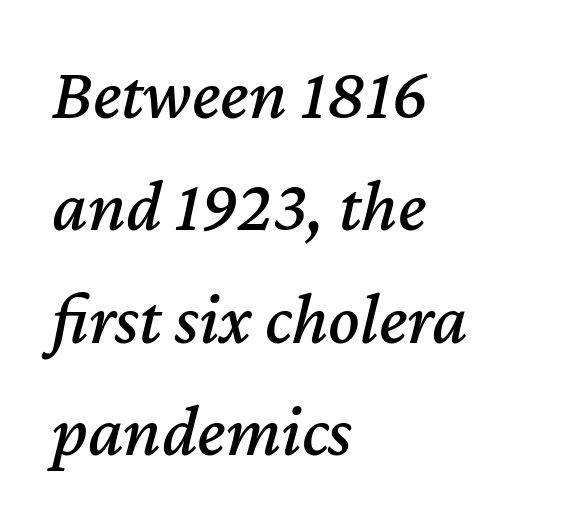
{"italic": "yes", "lean": "right", "slant_degrees": 12, "width": "normal", "stroke_contrast": "medium", "x_height": "medium", "monospaced": "no", "underline": "no", "align": "left", "line_spacing": "normal", "line_spacing_ratio": 1.54, "letter_spacing": "normal", "letter_spacing_em": 0.0, "glyph_px": 73}
